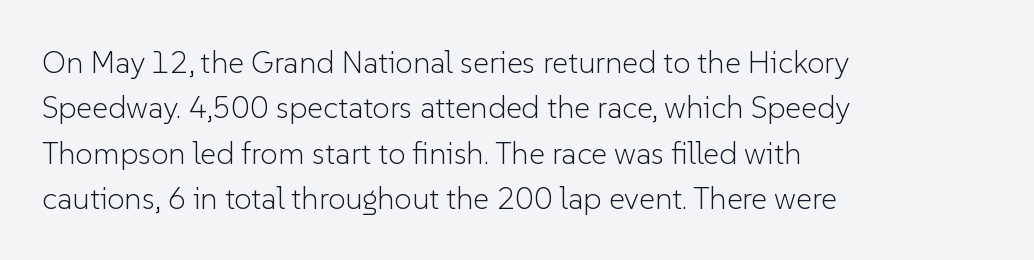
The image shows 31 px light sans-serif type, upright; set left-aligned, normal line spacing (1.46x), normal letter spacing, not underlined; low stroke contrast and a medium x-height.
